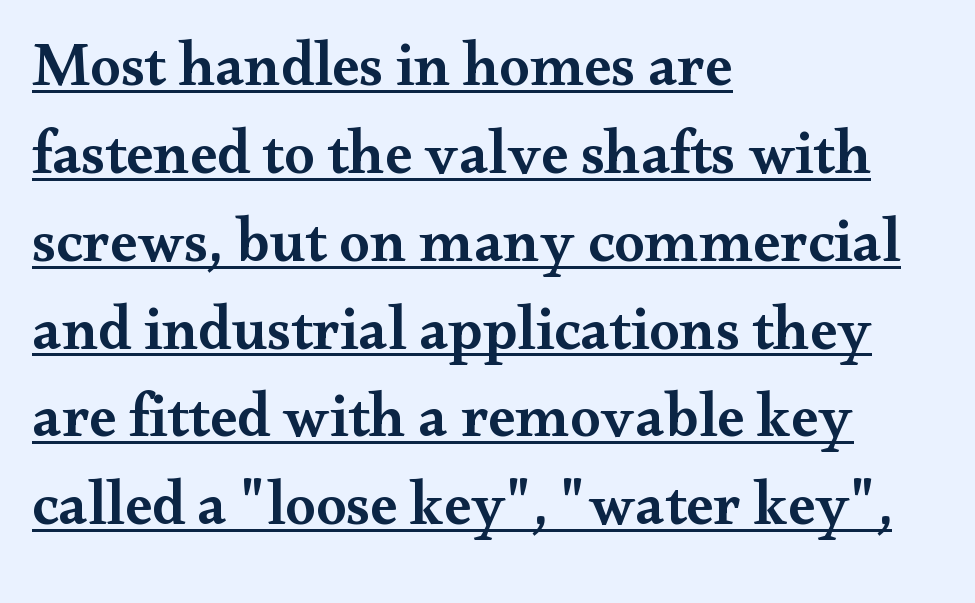
The image shows 61 px semibold, wide serif type, upright; set left-aligned, normal line spacing (1.44x), normal letter spacing, underlined; medium stroke contrast and a small x-height.
